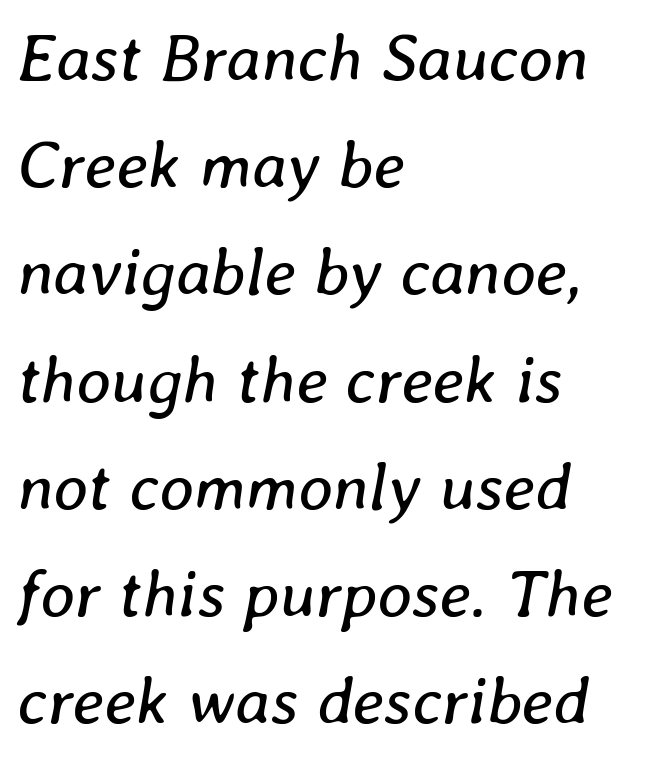
{"italic": "yes", "lean": "right", "slant_degrees": 8, "bold": "no", "weight": "regular", "width": "normal", "stroke_contrast": "low", "x_height": "medium", "monospaced": "no", "underline": "no", "align": "left", "line_spacing": "normal", "line_spacing_ratio": 1.6, "letter_spacing": "normal", "letter_spacing_em": 0.0, "glyph_px": 67}
